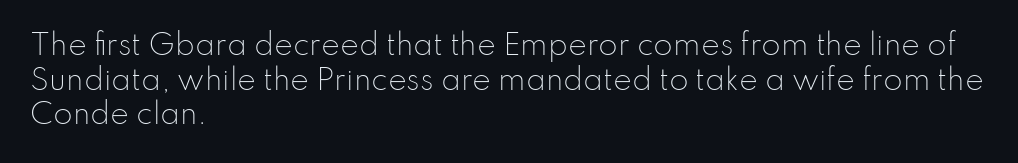
The image shows 28 px light sans-serif type, upright; set left-aligned, line spacing 1.24x, normal letter spacing, not underlined; low stroke contrast and a small x-height.
